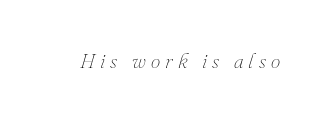
The image shows 21 px text type, italic (leaning right); set unusually wide letter spacing (+0.25 em), not underlined.
